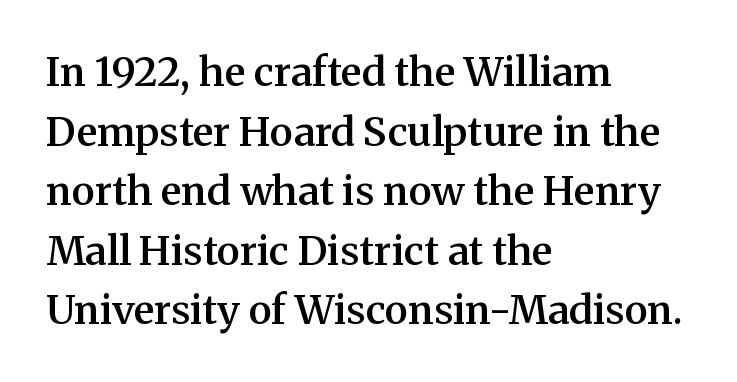
{"serif": "yes", "italic": "no", "bold": "semi", "weight": "semibold", "width": "normal", "stroke_contrast": "medium", "x_height": "medium", "monospaced": "no", "underline": "no", "align": "left", "line_spacing": "normal", "line_spacing_ratio": 1.49, "letter_spacing": "normal", "letter_spacing_em": 0.0, "glyph_px": 40}
